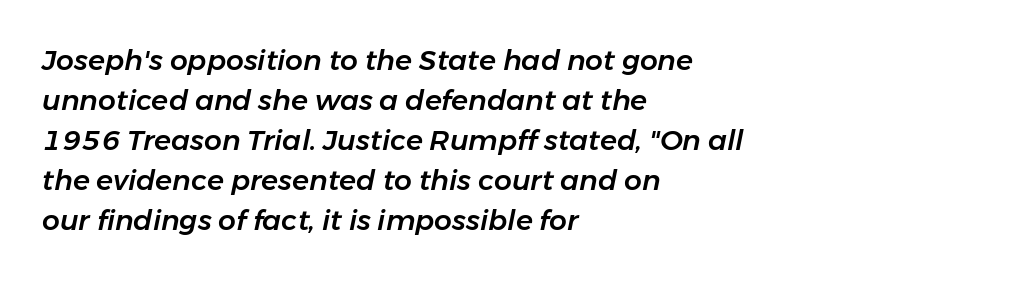
{"italic": "yes", "lean": "right", "slant_degrees": 11, "width": "normal", "stroke_contrast": "low", "x_height": "medium", "monospaced": "no", "underline": "no", "align": "left", "line_spacing": "normal", "line_spacing_ratio": 1.43, "letter_spacing": "normal", "letter_spacing_em": 0.0, "glyph_px": 28}
